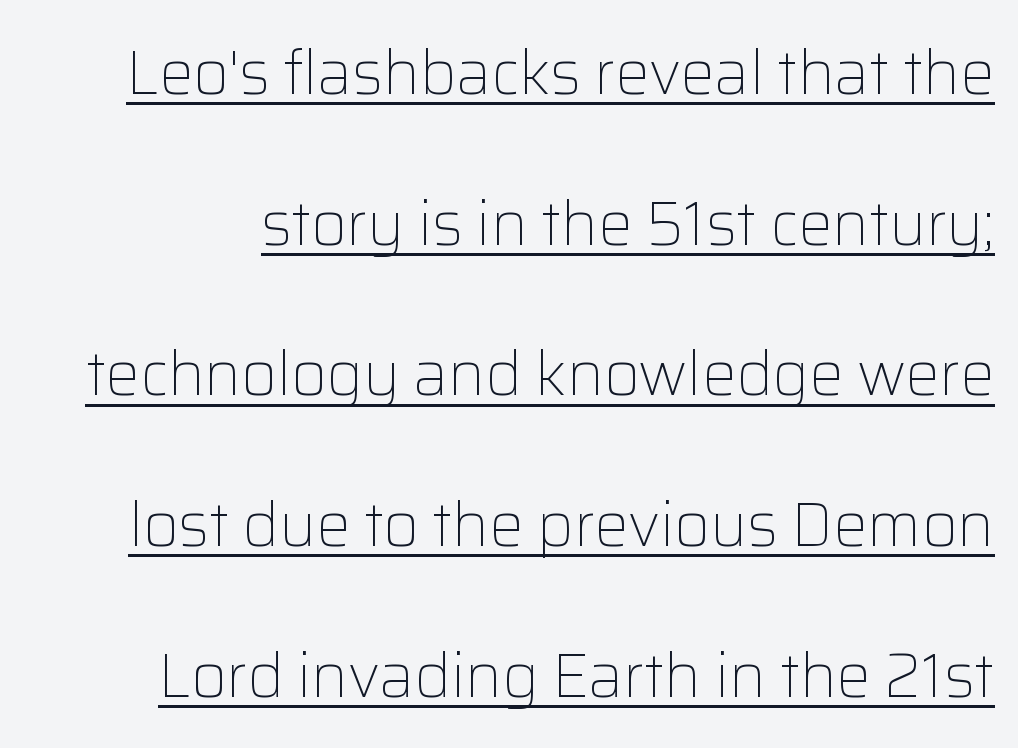
{"serif": "no", "italic": "no", "bold": "no", "weight": "light", "width": "normal", "stroke_contrast": "low", "x_height": "medium", "monospaced": "no", "underline": "yes", "line_spacing": "loose", "line_spacing_ratio": 2.47, "letter_spacing": "normal", "letter_spacing_em": 0.0, "glyph_px": 61}
